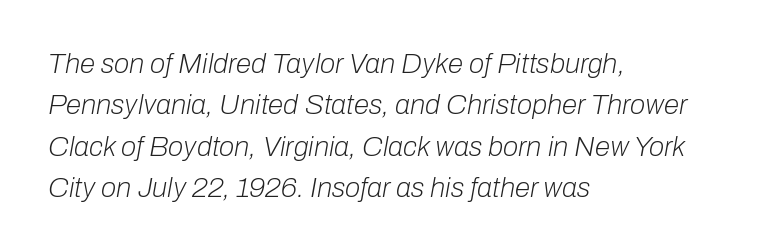
Q: Is the text bold? A: No.
Q: Is the text italic (slanted)? A: Yes, it leans right by about 10 degrees.
Q: Is the text underlined? A: No.
Q: How is the paragraph aligned? A: Left-aligned.
Q: Is the spacing between letters normal or unusually wide? A: Normal.
Q: Is the spacing between lines tight, normal or loose? A: Normal.
Q: Width (condensed, normal, or wide)? A: Normal.
Q: Stroke contrast? A: Low.
Q: x-height? A: Medium.
Q: Monospaced? A: No.
